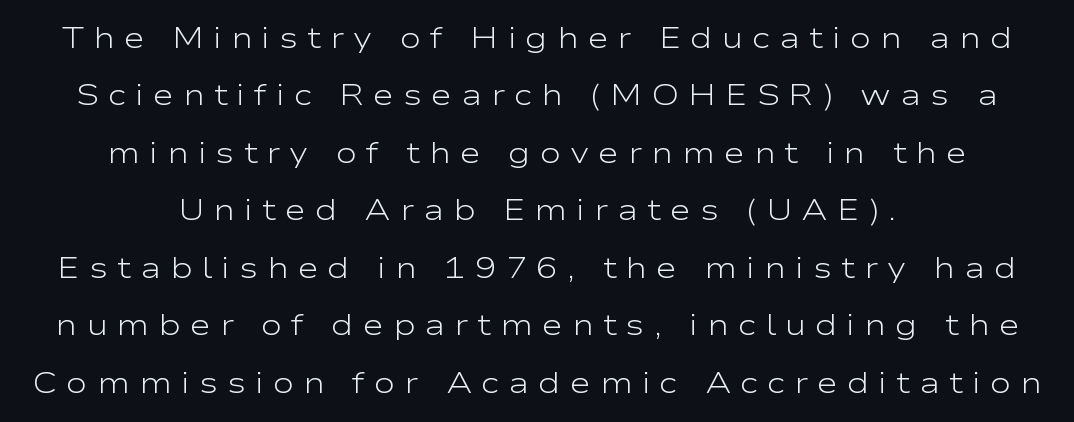
{"serif": "no", "italic": "no", "bold": "no", "weight": "light", "width": "wide", "stroke_contrast": "low", "x_height": "medium", "monospaced": "no", "underline": "no", "align": "center", "line_spacing": "loose", "line_spacing_ratio": 1.98, "letter_spacing": "wide", "letter_spacing_em": 0.31, "glyph_px": 29}
